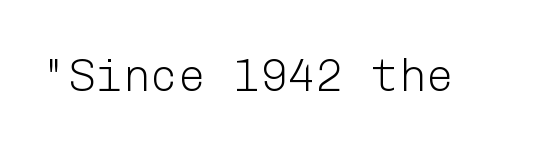
{"serif": "no", "italic": "no", "bold": "no", "weight": "light", "width": "normal", "stroke_contrast": "low", "x_height": "medium", "underline": "no", "letter_spacing": "normal", "letter_spacing_em": 0.0, "glyph_px": 46}
